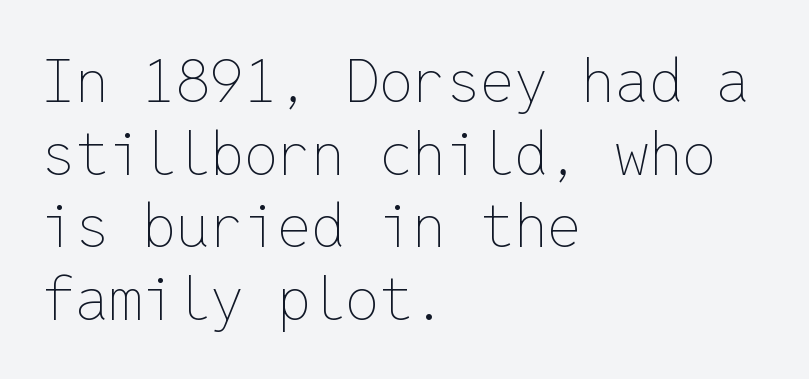
The image shows 60 px thin type, upright, monospaced; set left-aligned, line spacing 1.21x, normal letter spacing, not underlined; low stroke contrast and a medium x-height.
